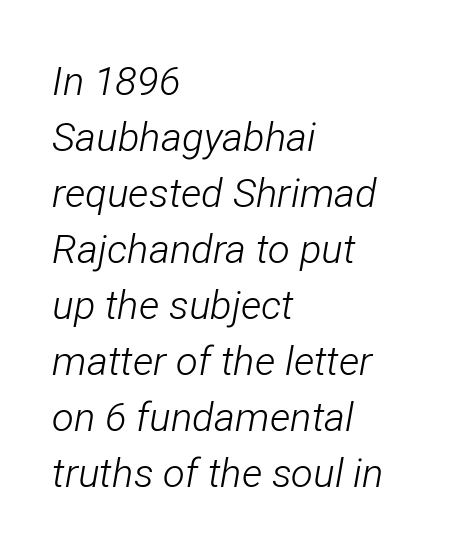
Leading matches the norm, producing a regular column. Plain, unruled lines of type. Students, note that the glyphs here touch the page at normal intervals. Visually the block forms a straight wall on the left and a jagged coastline on the right.
